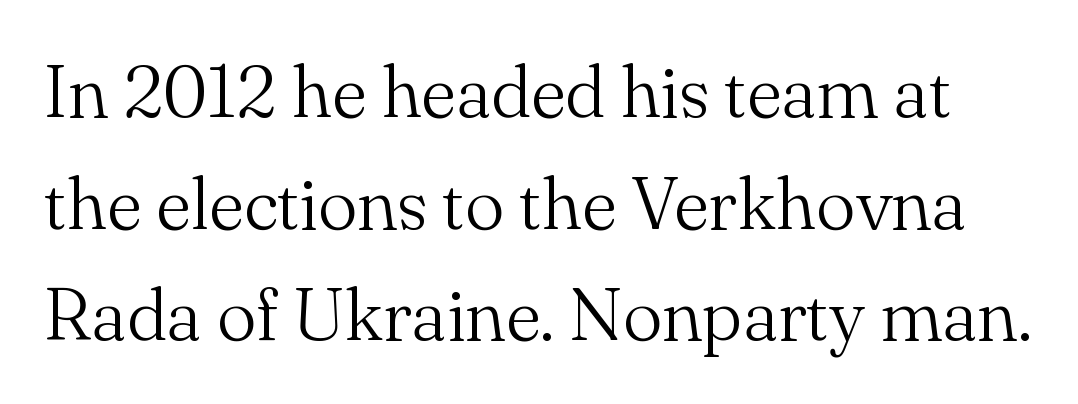
{"serif": "yes", "italic": "no", "bold": "no", "weight": "light", "width": "normal", "stroke_contrast": "medium", "x_height": "small", "monospaced": "no", "underline": "no", "line_spacing": "normal", "line_spacing_ratio": 1.51, "letter_spacing": "normal", "letter_spacing_em": 0.0, "glyph_px": 74}
